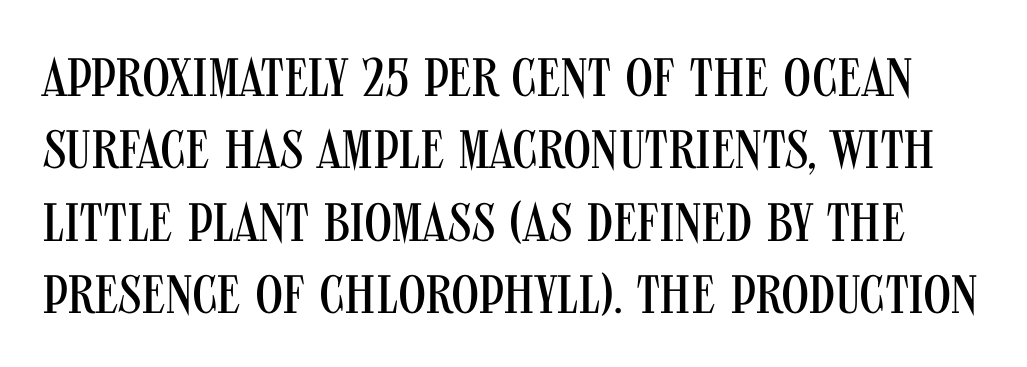
{"serif": "no", "italic": "no", "bold": "no", "weight": "regular", "width": "condensed", "stroke_contrast": "medium", "x_height": "large", "monospaced": "no", "underline": "no", "line_spacing": "normal", "line_spacing_ratio": 1.34, "letter_spacing": "normal", "letter_spacing_em": 0.0, "glyph_px": 54}
